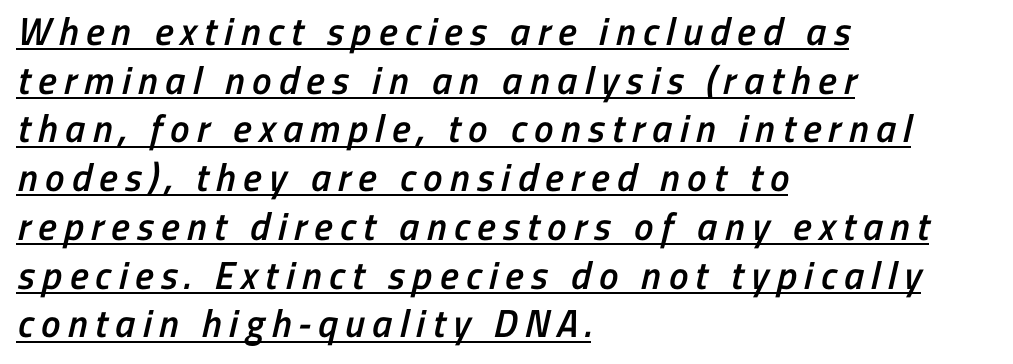
{"serif": "no", "bold": "semi", "weight": "semibold", "width": "condensed", "stroke_contrast": "low", "x_height": "medium", "monospaced": "no", "underline": "yes", "align": "left", "line_spacing": "normal", "line_spacing_ratio": 1.25, "glyph_px": 39}
